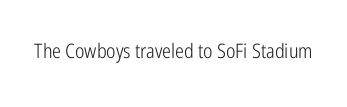
The image shows 20 px text type, upright; set normal letter spacing, not underlined.
